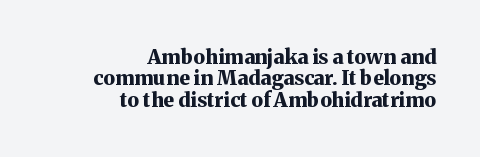
The lettering holds an erect, upright posture throughout. Notice how thick the strokes are: this is what a full bold looks like. Baseline-to-baseline distance is barely more than the letter height. Look at the tracking — it's just the regular setting, nothing added. These lines are set flush right with a ragged left edge.
